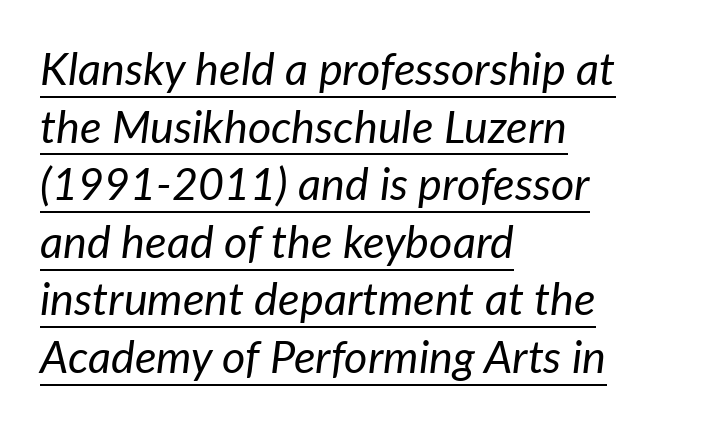
Q: Is the text bold? A: No.
Q: Is the text italic (slanted)? A: Yes, it leans right by about 7 degrees.
Q: Is the text underlined? A: Yes.
Q: How is the paragraph aligned? A: Left-aligned.
Q: Is the spacing between letters normal or unusually wide? A: Normal.
Q: Is the spacing between lines tight, normal or loose? A: Normal.
Q: Width (condensed, normal, or wide)? A: Normal.
Q: Stroke contrast? A: Low.
Q: x-height? A: Medium.
Q: Monospaced? A: No.
